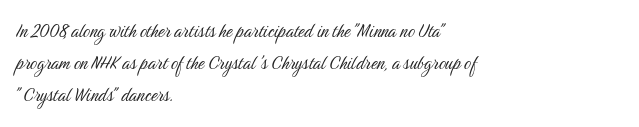
{"bold": "no", "underline": "no", "align": "left", "line_spacing": "normal", "line_spacing_ratio": 1.45, "letter_spacing": "normal", "letter_spacing_em": 0.0, "glyph_px": 22}
